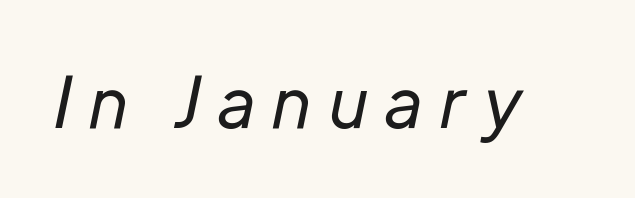
Q: Is the text bold? A: No.
Q: Is the text italic (slanted)? A: Yes, it leans right by about 12 degrees.
Q: Is the text underlined? A: No.
Q: Is the spacing between letters normal or unusually wide? A: Unusually wide.
Q: Width (condensed, normal, or wide)? A: Normal.
Q: Stroke contrast? A: Low.
Q: x-height? A: Medium.
Q: Monospaced? A: No.
